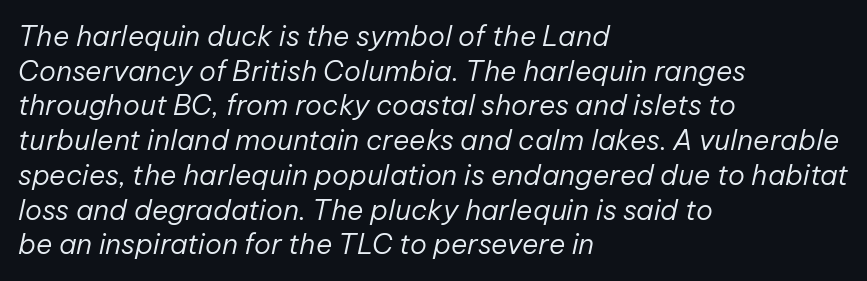
Q: Is the text bold? A: No.
Q: Is the text italic (slanted)? A: Yes, it leans right by about 12 degrees.
Q: Is the text underlined? A: No.
Q: How is the paragraph aligned? A: Left-aligned.
Q: Is the spacing between letters normal or unusually wide? A: Normal.
Q: Width (condensed, normal, or wide)? A: Normal.
Q: Stroke contrast? A: Low.
Q: x-height? A: Medium.
Q: Monospaced? A: No.
